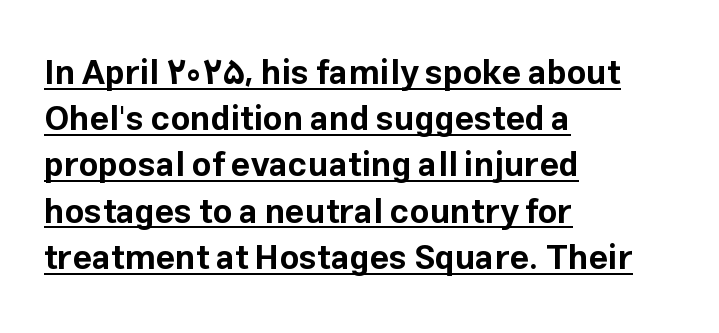
The image shows 34 px bold sans-serif type, upright; set left-aligned, normal line spacing (1.36x), normal letter spacing, underlined; low stroke contrast and a medium x-height.
